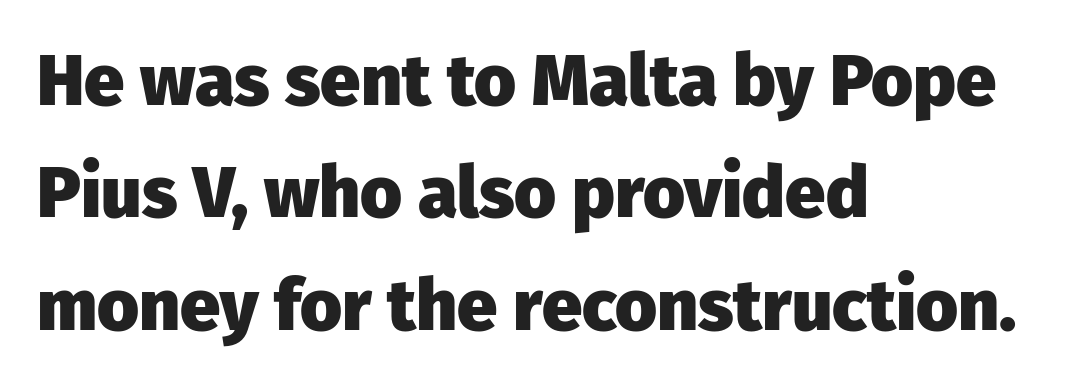
Strokes here are thick enough to call this a true bold. Posture: straight, roman, zero tilt. Type style note: lacks serifs. Quick note: underline off.
